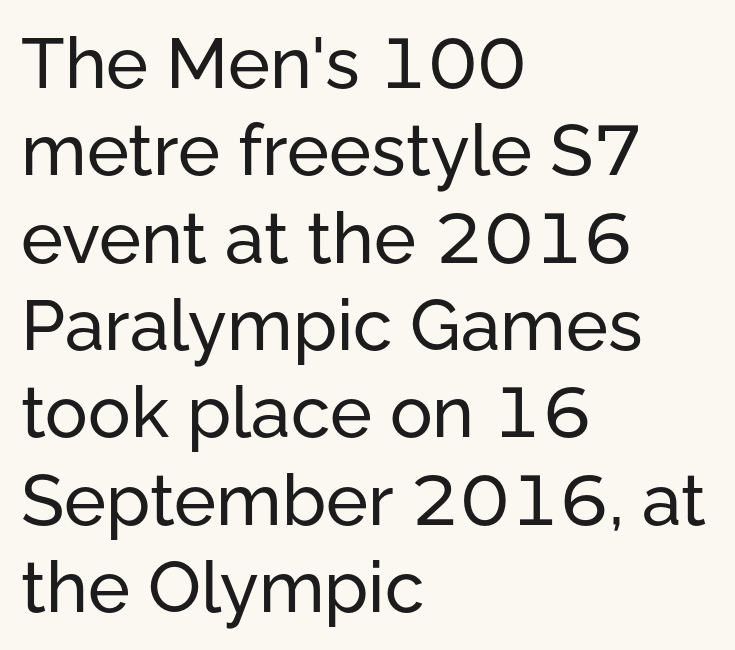
{"serif": "no", "italic": "no", "width": "normal", "stroke_contrast": "low", "x_height": "medium", "monospaced": "no", "underline": "no", "align": "left", "line_spacing_ratio": 1.23, "letter_spacing": "normal", "letter_spacing_em": 0.0, "glyph_px": 71}
